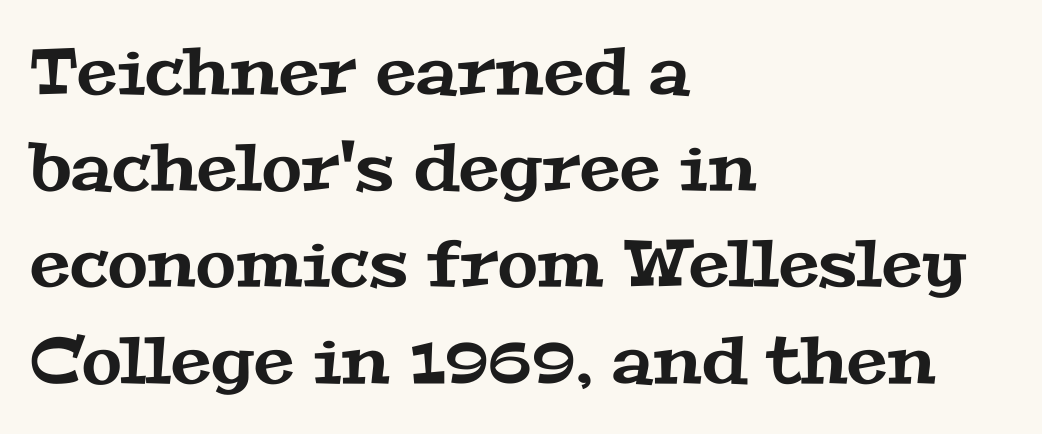
The image shows 65 px wide serif type; set left-aligned, normal line spacing (1.48x), normal letter spacing, not underlined; medium stroke contrast and a medium x-height.
